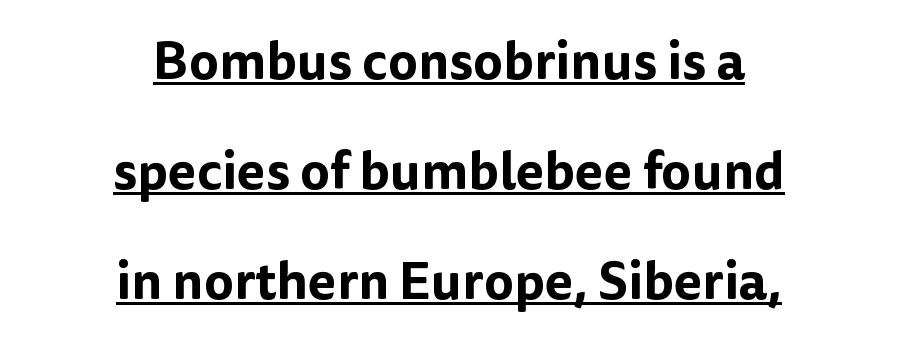
{"serif": "no", "italic": "no", "width": "normal", "stroke_contrast": "low", "x_height": "medium", "monospaced": "no", "underline": "yes", "align": "center", "line_spacing": "loose", "line_spacing_ratio": 2.12, "letter_spacing": "normal", "letter_spacing_em": 0.0, "glyph_px": 52}
